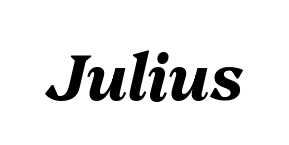
{"italic": "yes", "lean": "right", "slant_degrees": 13, "bold": "yes", "weight": "bold", "width": "normal", "stroke_contrast": "medium", "x_height": "medium", "monospaced": "no", "underline": "no", "letter_spacing": "normal", "letter_spacing_em": 0.0, "glyph_px": 64}
